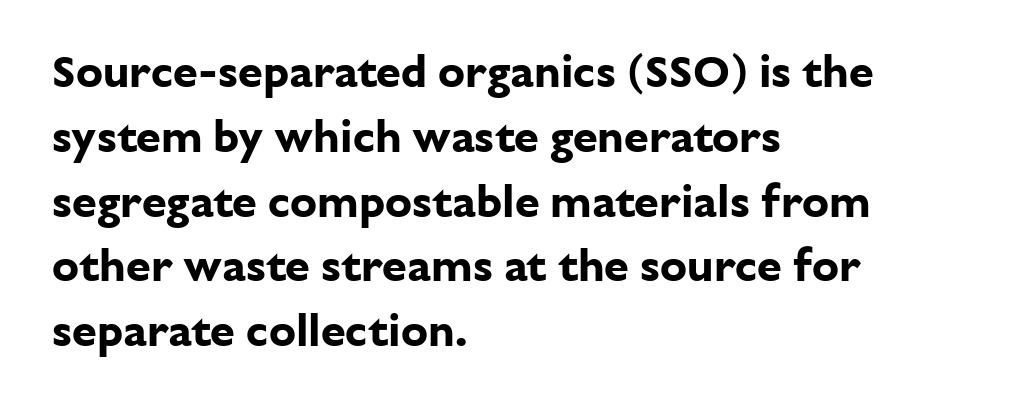
Q: Is the text bold? A: Yes.
Q: Is the text italic (slanted)? A: No, it is upright.
Q: Is the typeface a serif or a sans-serif typeface? A: Sans-serif.
Q: Is the text underlined? A: No.
Q: How is the paragraph aligned? A: Left-aligned.
Q: Is the spacing between letters normal or unusually wide? A: Normal.
Q: Is the spacing between lines tight, normal or loose? A: Normal.
Q: Width (condensed, normal, or wide)? A: Normal.
Q: Stroke contrast? A: Low.
Q: x-height? A: Medium.
Q: Monospaced? A: No.
